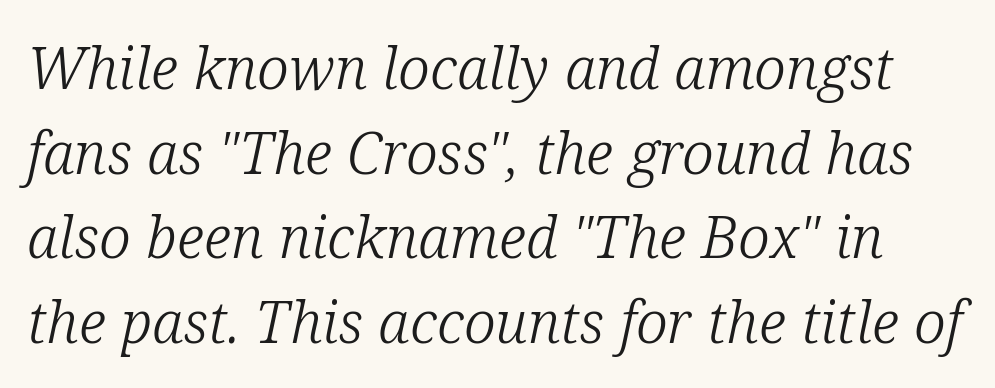
Q: Is the text bold? A: No.
Q: Is the text italic (slanted)? A: Yes, it leans right by about 12 degrees.
Q: Is the typeface a serif or a sans-serif typeface? A: Serif.
Q: Is the text underlined? A: No.
Q: Is the spacing between letters normal or unusually wide? A: Normal.
Q: Is the spacing between lines tight, normal or loose? A: Normal.
Q: Width (condensed, normal, or wide)? A: Normal.
Q: Stroke contrast? A: Low.
Q: x-height? A: Medium.
Q: Monospaced? A: No.
